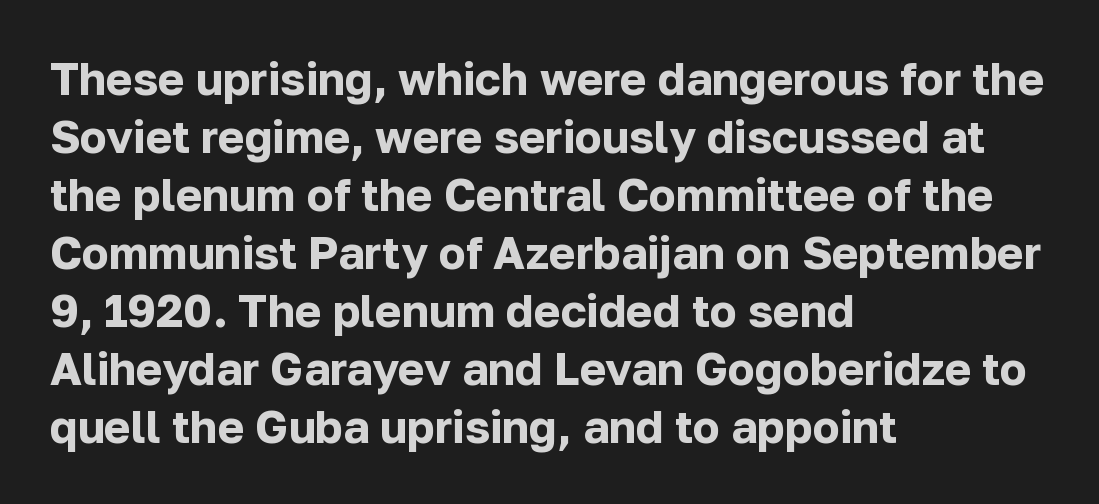
The image shows 45 px bold sans-serif type, upright; set left-aligned, normal line spacing (1.29x), normal letter spacing, not underlined; low stroke contrast and a medium x-height.
